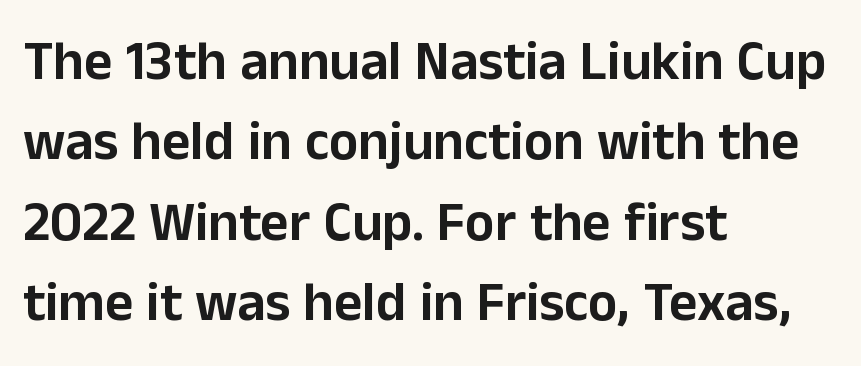
The image shows 55 px sans-serif type, upright; set left-aligned, normal line spacing (1.46x), normal letter spacing, not underlined; low stroke contrast and a medium x-height.
